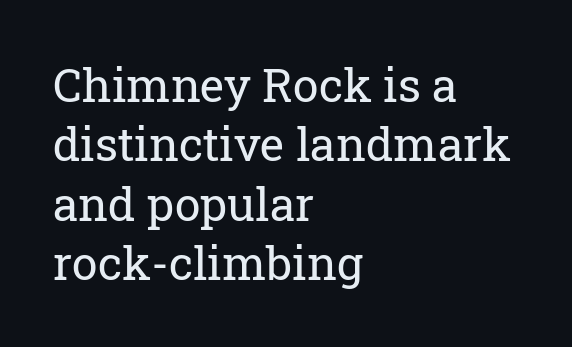
The image shows 46 px regular-weight serif type, upright; set left-aligned, normal line spacing (1.29x), normal letter spacing, not underlined; low stroke contrast and a medium x-height.
